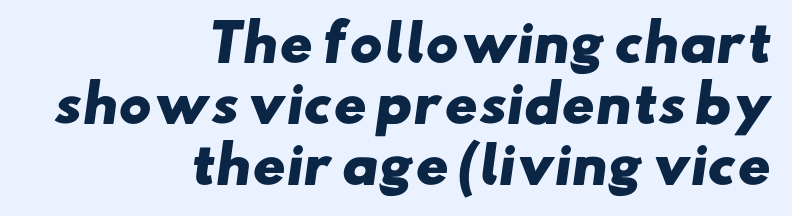
{"serif": "no", "bold": "yes", "weight": "heavy", "width": "wide", "stroke_contrast": "low", "x_height": "small", "monospaced": "no", "underline": "no", "align": "right", "line_spacing_ratio": 1.22, "letter_spacing": "normal", "letter_spacing_em": 0.0, "glyph_px": 50}
